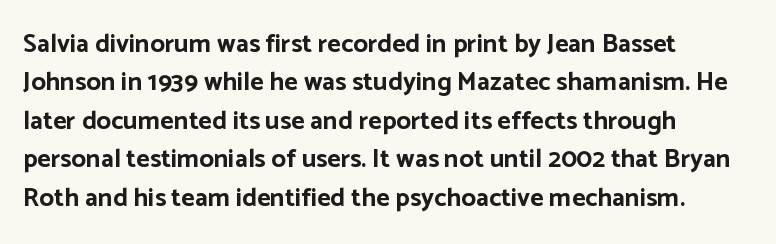
A typesetter would mark this as roman, not italic. Rule under the text: the space is simply empty. Layout note: lines flush left. The designer left line spacing at the default. What weight is shown? A full bold with thick strokes. This sample uses plain, unmodified letter spacing.
